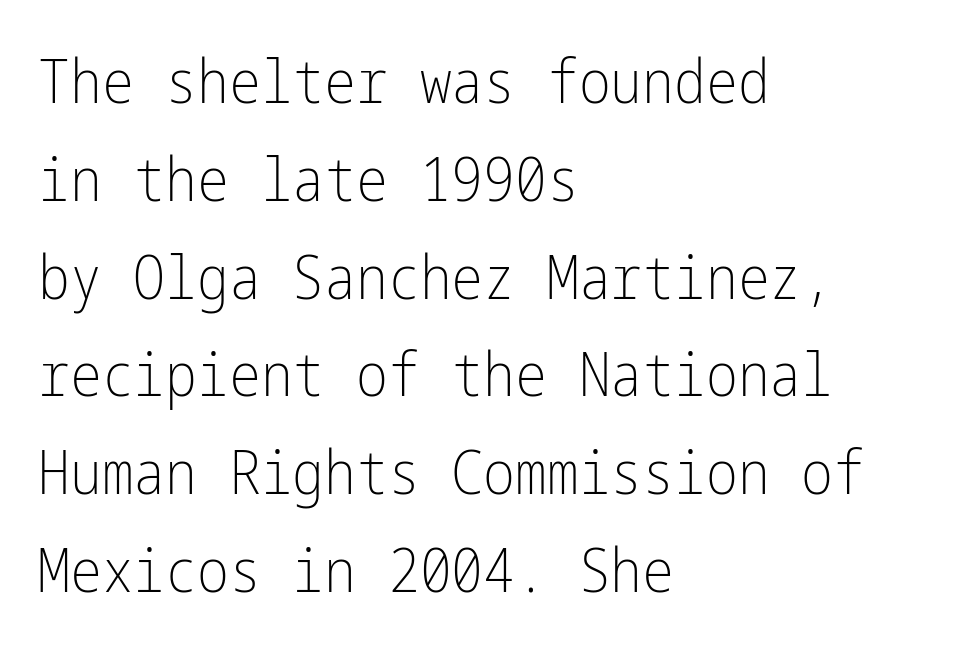
The image shows 60 px light, condensed sans-serif type, upright; set left-aligned, normal line spacing (1.63x), normal letter spacing, not underlined; low stroke contrast and a medium x-height.
